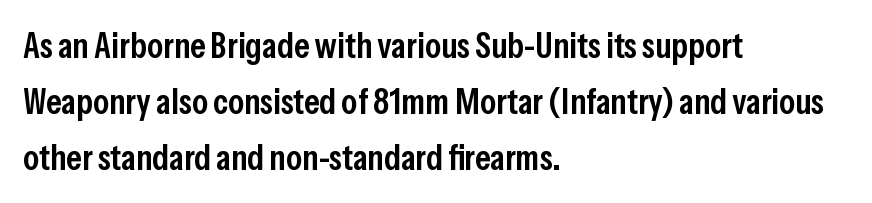
Q: Is the text bold? A: Semi-bold.
Q: Is the text italic (slanted)? A: No, it is upright.
Q: Is the typeface a serif or a sans-serif typeface? A: Sans-serif.
Q: Is the text underlined? A: No.
Q: How is the paragraph aligned? A: Left-aligned.
Q: Is the spacing between letters normal or unusually wide? A: Normal.
Q: Is the spacing between lines tight, normal or loose? A: Normal.
Q: Width (condensed, normal, or wide)? A: Condensed.
Q: Stroke contrast? A: Low.
Q: x-height? A: Medium.
Q: Monospaced? A: No.
